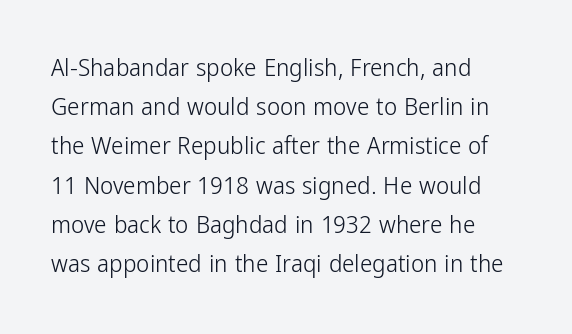
The image shows 25 px text type, upright; set left-aligned, normal line spacing (1.57x), normal letter spacing, not underlined.
